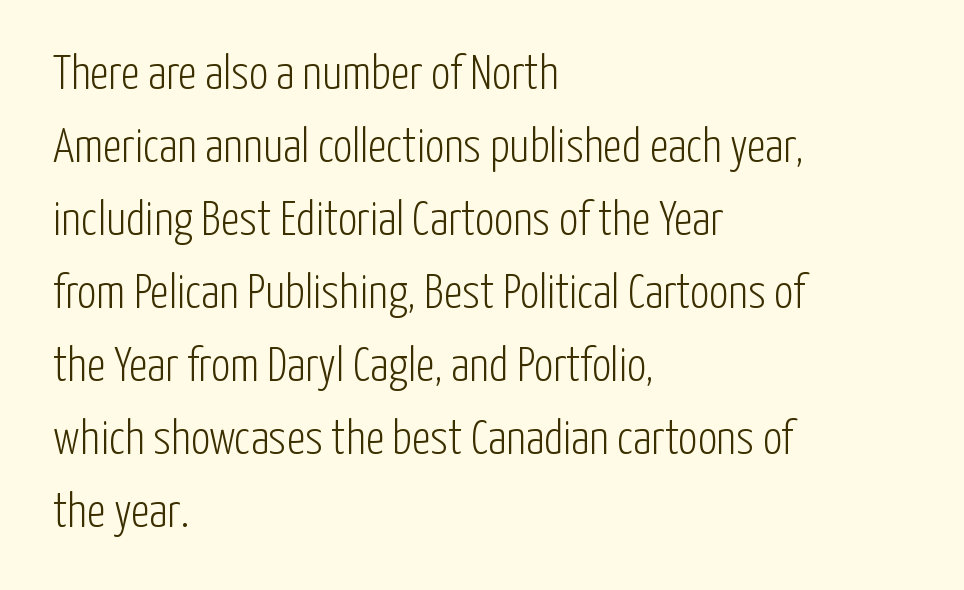
What stands out about the letter spacing? Nothing — it is the standard amount. A classic flush-left, rag-right setting is used for this passage. Check under the words: just untouched page. Type style note: lacks serifs.
